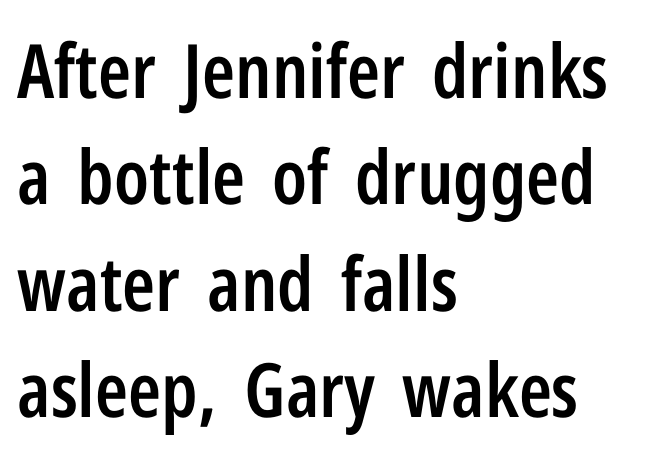
The string is rendered with underlining switched off. Semibold letterforms, between regular and bold. Whoever set this chose a conventional vertical rhythm. The face used here is rendered with its standard letterfit. This sample uses a sans-serif face. Notice how the stems are strictly vertical — no italics here.
